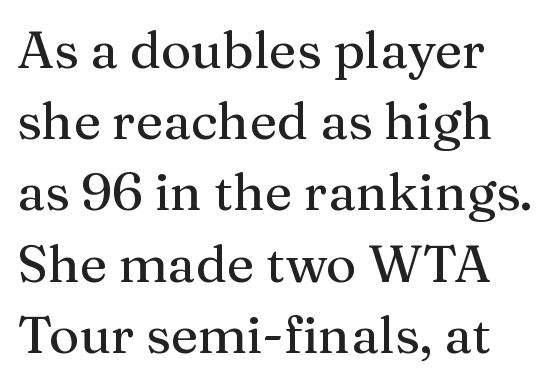
Between one letter and the next there's only the usual sliver of space. Ascenders rise straight up at ninety degrees. I'd call this a serif setting — the letters wear small feet. The face used here is proportionally spaced, like ordinary book or web type. The leading is moderate, giving the passage an even texture.
